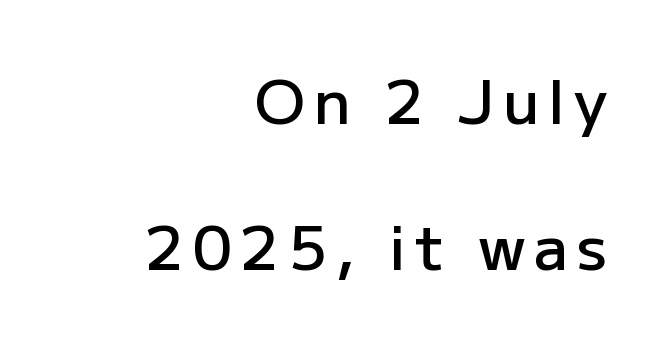
The image shows 61 px semibold sans-serif type, upright; set right-aligned, loose line spacing (2.4x), not underlined; low stroke contrast and a medium x-height.
